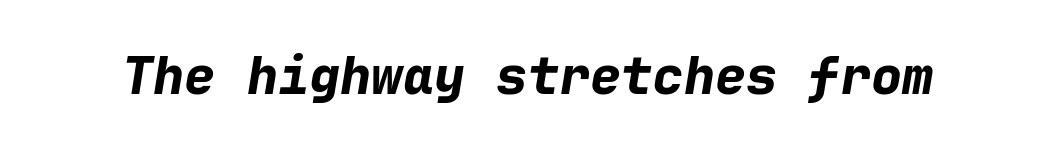
Q: Is the text bold? A: Yes.
Q: Is the text italic (slanted)? A: Yes, it leans right by about 9 degrees.
Q: Is the text underlined? A: No.
Q: Is the spacing between letters normal or unusually wide? A: Normal.
Q: Width (condensed, normal, or wide)? A: Normal.
Q: Stroke contrast? A: Low.
Q: x-height? A: Medium.
Q: Monospaced? A: Yes.
